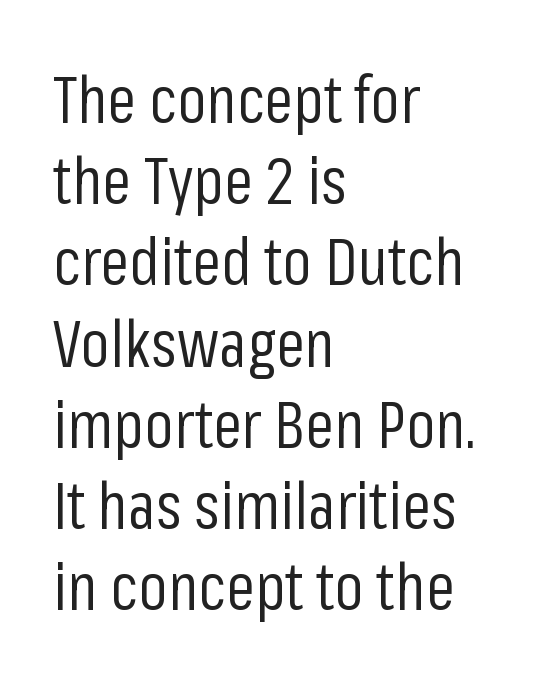
{"serif": "no", "italic": "no", "bold": "no", "weight": "regular", "width": "condensed", "stroke_contrast": "low", "x_height": "medium", "monospaced": "no", "underline": "no", "align": "left", "line_spacing": "normal", "line_spacing_ratio": 1.25, "letter_spacing": "normal", "letter_spacing_em": 0.0, "glyph_px": 65}
